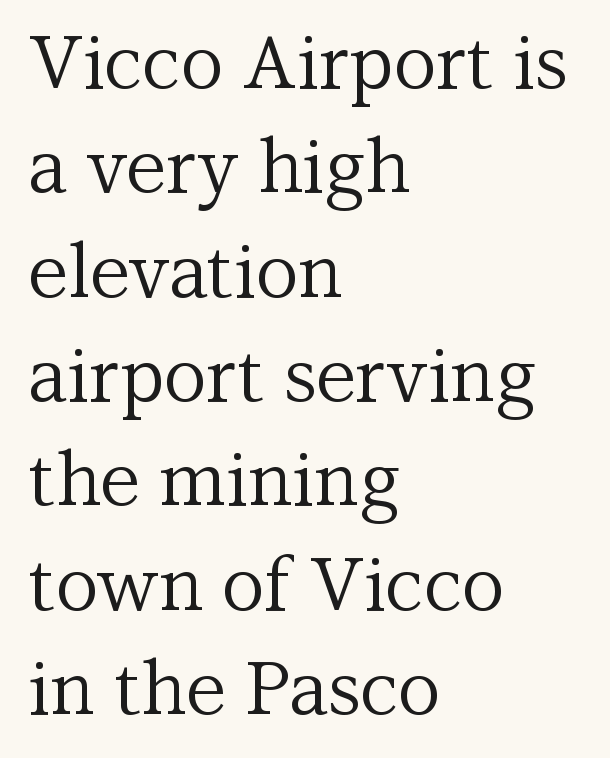
The tracking reads as untouched default to a designer's eye. Is this a fixed-width face? No — the glyphs have proportional, varying widths. Is there any slant? The stems are plumb. Classification — serif. Compared with a centered layout, this one pins lines to the left instead. The font is comparable to plain body text, perhaps lighter.
